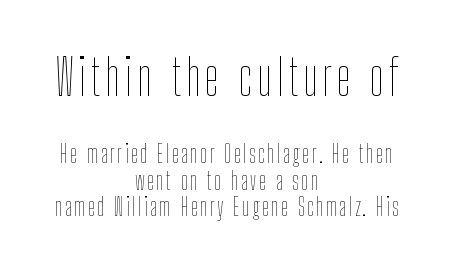
Stroke mass is kept to a normal reading level or below. Note the varied advance widths — an 'i' is clearly narrower than an 'm'. Horizontal bands of white between lines are thin slivers. Nope, not italic — everything's standing straight. Visually the block forms a symmetrical silhouette, jagged on both flanks.
